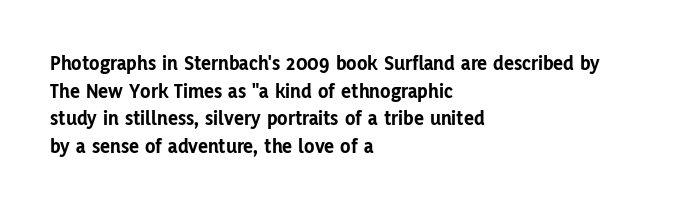
The image shows 21 px bold type, upright; set left-aligned, normal line spacing (1.32x), normal letter spacing, not underlined.
